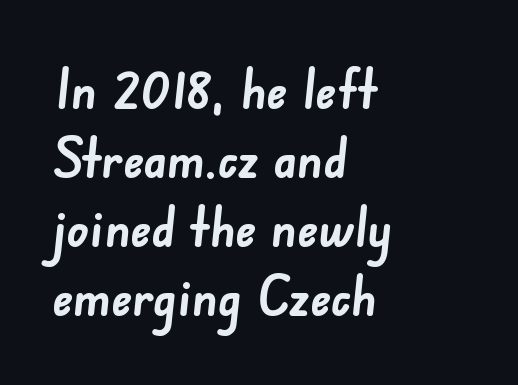
The image shows 54 px semibold sans-serif type; set left-aligned, normal line spacing (1.28x), normal letter spacing, not underlined; low stroke contrast and a small x-height.
